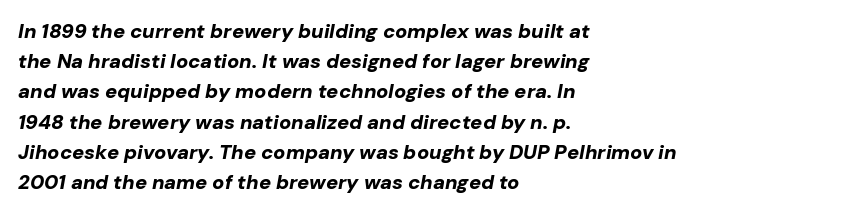
{"italic": "yes", "lean": "right", "slant_degrees": 10, "bold": "yes", "underline": "no", "align": "left", "line_spacing": "normal", "line_spacing_ratio": 1.51, "letter_spacing": "normal", "letter_spacing_em": 0.0, "glyph_px": 20}
